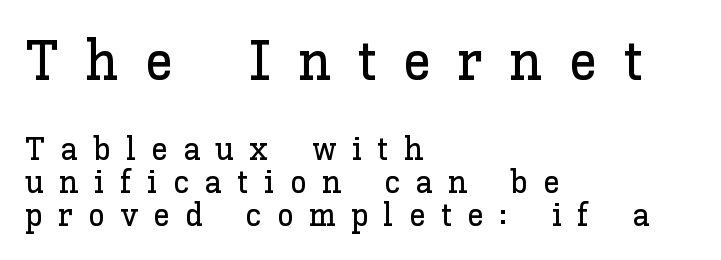
The specimen omits any rule beneath the text block's lines. Character widths vary here, with narrow letters taking less room than wide ones. Honestly, the letter spacing is so wide it's the main thing you notice. The designer gave the opening block more size than the closing block. The letters stand upright; this is a roman face. Horizontal bands of white between lines are thin slivers.
